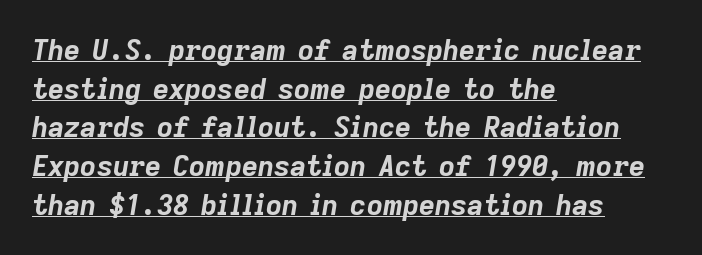
{"italic": "yes", "lean": "right", "slant_degrees": 9, "bold": "yes", "weight": "bold", "width": "normal", "stroke_contrast": "low", "x_height": "medium", "monospaced": "no", "underline": "yes", "align": "left", "line_spacing": "normal", "line_spacing_ratio": 1.38, "letter_spacing": "normal", "letter_spacing_em": 0.0, "glyph_px": 28}
